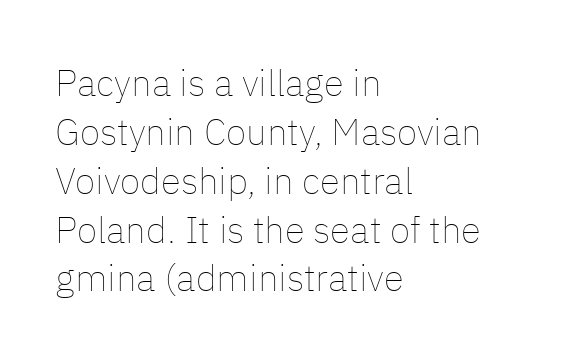
{"italic": "no", "bold": "no", "weight": "thin", "width": "normal", "stroke_contrast": "low", "x_height": "medium", "monospaced": "no", "underline": "no", "align": "left", "line_spacing": "normal", "line_spacing_ratio": 1.32, "letter_spacing": "normal", "letter_spacing_em": 0.0, "glyph_px": 37}
